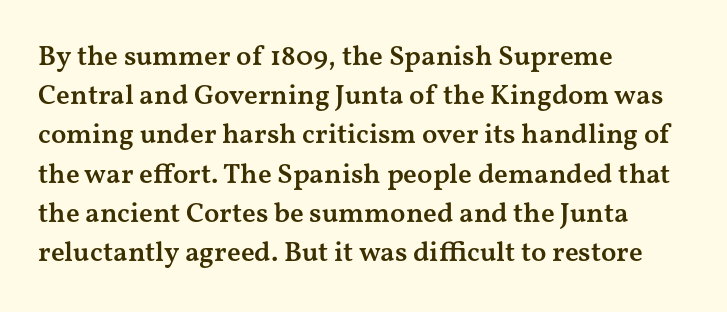
Each letter keeps its own natural width here, so spacing adapts to shape. The characters look somewhat weighty, a semibold short of true bold. Typographically, this falls in the serif category. The line-height multiplier appears to be the usual default. The rendering keeps characters at their native spacing.
